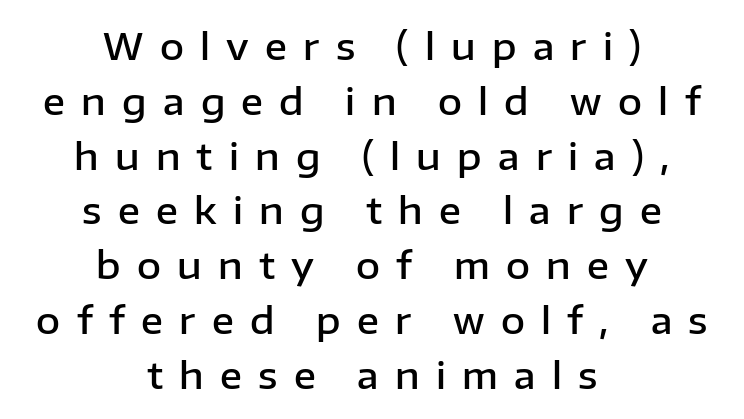
{"serif": "no", "italic": "no", "bold": "semi", "weight": "semibold", "width": "normal", "stroke_contrast": "low", "x_height": "medium", "monospaced": "no", "underline": "no", "align": "center", "line_spacing": "normal", "line_spacing_ratio": 1.48, "letter_spacing": "wide", "letter_spacing_em": 0.44, "glyph_px": 37}
